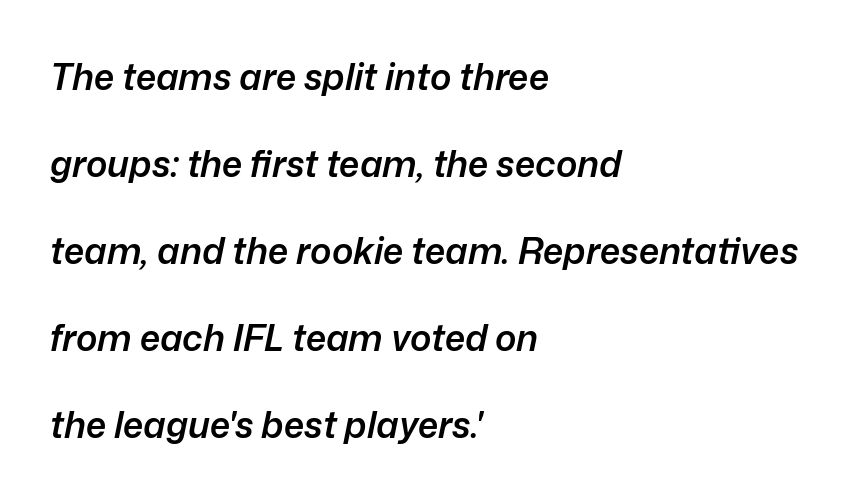
Moderately thickened strokes mark this as semibold type. Slanted lettering throughout. Character widths vary here, with narrow letters taking less room than wide ones. These lines stand farther apart than default settings would place them. This sample uses plain, unmodified letter spacing.
